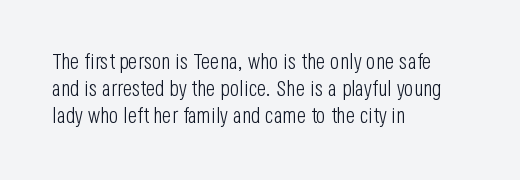
Q: Is the text bold? A: No.
Q: Is the text italic (slanted)? A: No, it is upright.
Q: Is the text underlined? A: No.
Q: How is the paragraph aligned? A: Left-aligned.
Q: Is the spacing between letters normal or unusually wide? A: Normal.
